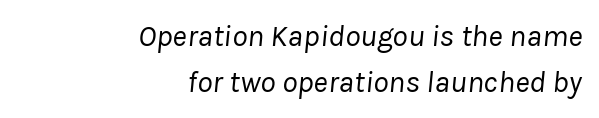
{"italic": "yes", "lean": "right", "slant_degrees": 8, "bold": "no", "weight": "regular", "width": "normal", "stroke_contrast": "low", "x_height": "medium", "monospaced": "no", "underline": "no", "align": "right", "line_spacing": "normal", "line_spacing_ratio": 1.5, "letter_spacing": "normal", "letter_spacing_em": 0.0, "glyph_px": 31}
